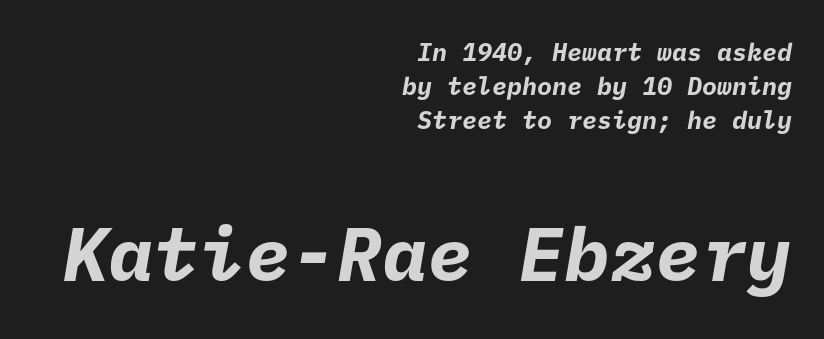
The image shows 76 px bold sans-serif type; set right-aligned, normal line spacing (1.36x), normal letter spacing, not underlined; the second (bottom) block is 3.04x larger; low stroke contrast and a medium x-height.
